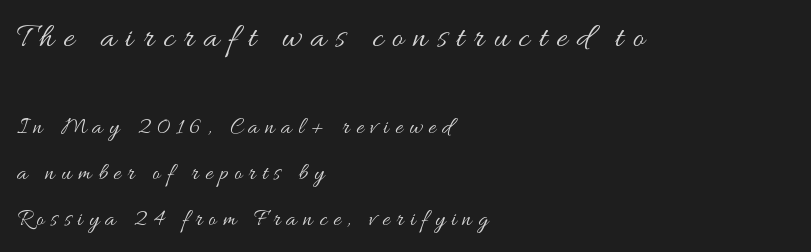
{"bold": "no", "weight": "regular", "width": "wide", "stroke_contrast": "medium", "x_height": "small", "monospaced": "no", "underline": "no", "align": "left", "line_spacing": "loose", "line_spacing_ratio": 2.01, "letter_spacing": "wide", "letter_spacing_em": 0.28, "larger_block": "first", "size_ratio": 1.48, "glyph_px": 34}
